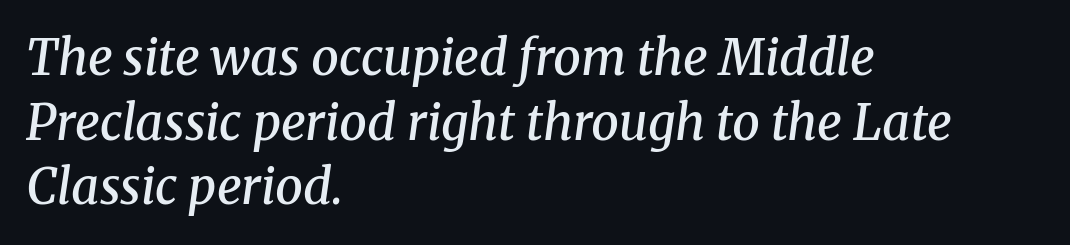
The image shows 49 px semibold serif type, italic (leaning right); set left-aligned, normal line spacing (1.32x), normal letter spacing, not underlined; medium stroke contrast and a medium x-height.
